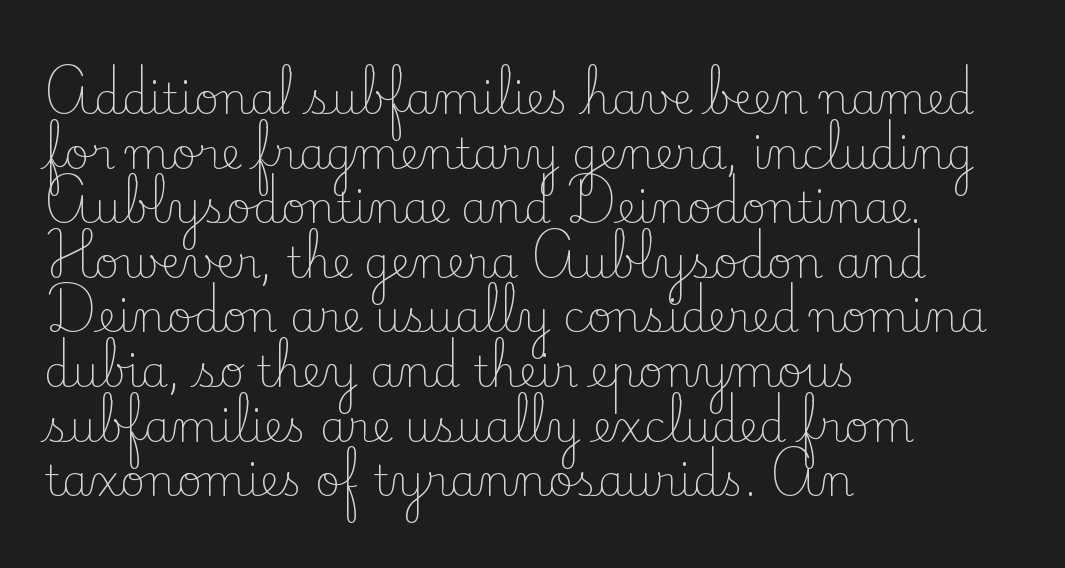
The image shows 43 px light serif type, upright; set left-aligned, normal line spacing (1.27x), normal letter spacing, not underlined; low stroke contrast and a small x-height.
